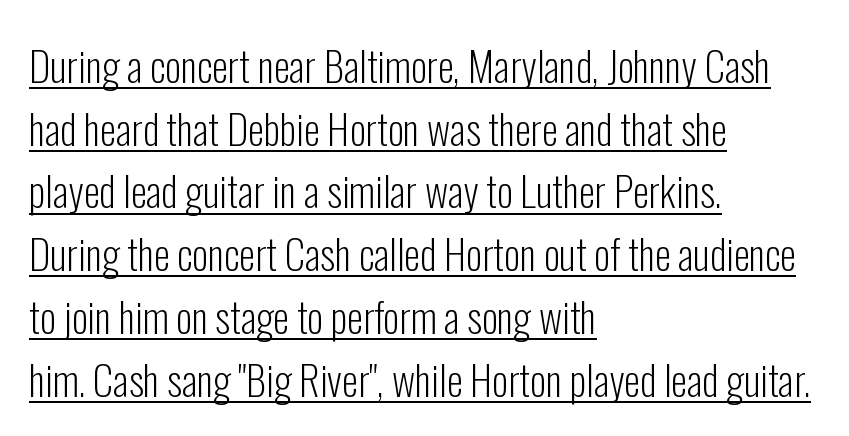
The rendering anchors every line to the left-hand side. Caption: standard tracking, unaltered. The weight tops out at a normal text grade. Summary of vertical rhythm: regular, with standard interline spacing. Looks like regular typesetting: each glyph gets only the width it needs. The designer went with a sans here, leaving each stem footless.
